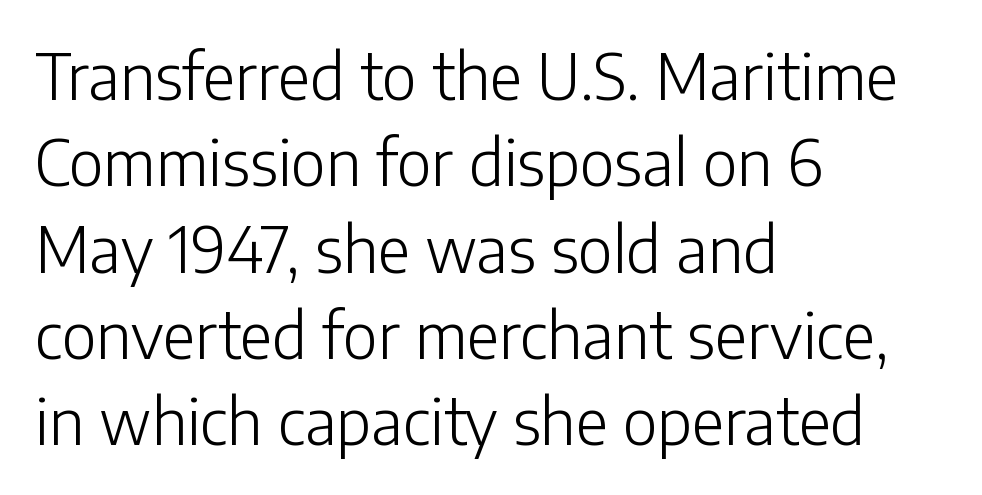
Q: Is the text bold? A: No.
Q: Is the text italic (slanted)? A: No, it is upright.
Q: Is the typeface a serif or a sans-serif typeface? A: Sans-serif.
Q: Is the text underlined? A: No.
Q: How is the paragraph aligned? A: Left-aligned.
Q: Is the spacing between letters normal or unusually wide? A: Normal.
Q: Is the spacing between lines tight, normal or loose? A: Normal.
Q: Width (condensed, normal, or wide)? A: Normal.
Q: Stroke contrast? A: Low.
Q: x-height? A: Medium.
Q: Monospaced? A: No.
